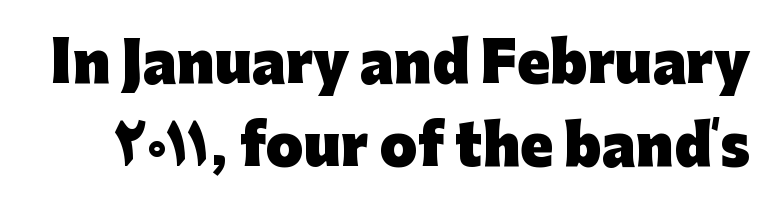
Q: Is the text bold? A: Yes.
Q: Is the text italic (slanted)? A: No, it is upright.
Q: Is the typeface a serif or a sans-serif typeface? A: Sans-serif.
Q: Is the text underlined? A: No.
Q: Is the spacing between letters normal or unusually wide? A: Normal.
Q: Is the spacing between lines tight, normal or loose? A: Normal.
Q: Width (condensed, normal, or wide)? A: Normal.
Q: Stroke contrast? A: Low.
Q: x-height? A: Medium.
Q: Monospaced? A: No.
